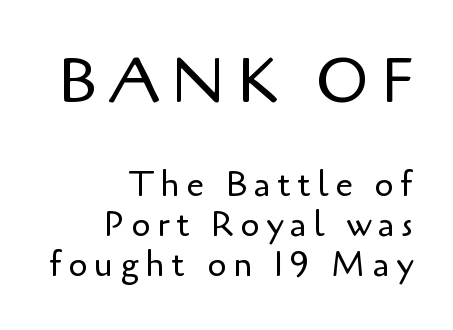
The image shows 62 px regular-weight sans-serif type, upright; set right-aligned, tight line spacing (1.15x), not underlined; the first (top) block is 1.77x larger; low stroke contrast and a small x-height.
